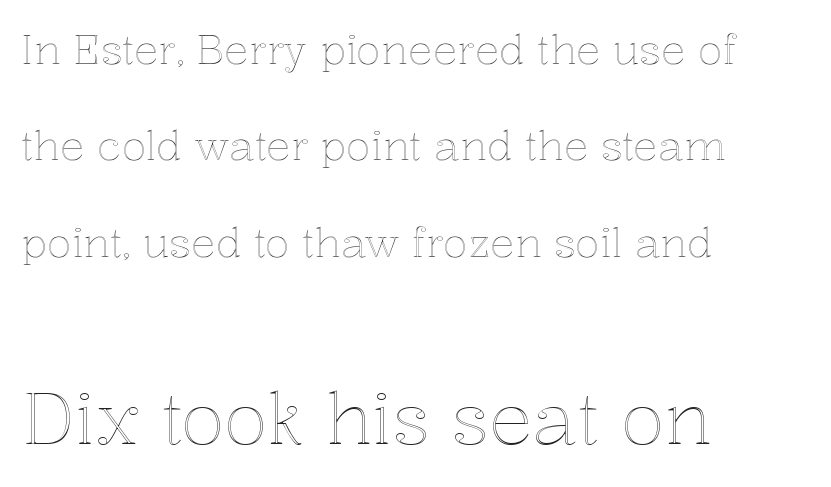
The image shows 72 px text type, upright; set left-aligned, loose line spacing (2.35x), normal letter spacing, not underlined; the second (bottom) block is 1.76x larger; a medium x-height.
